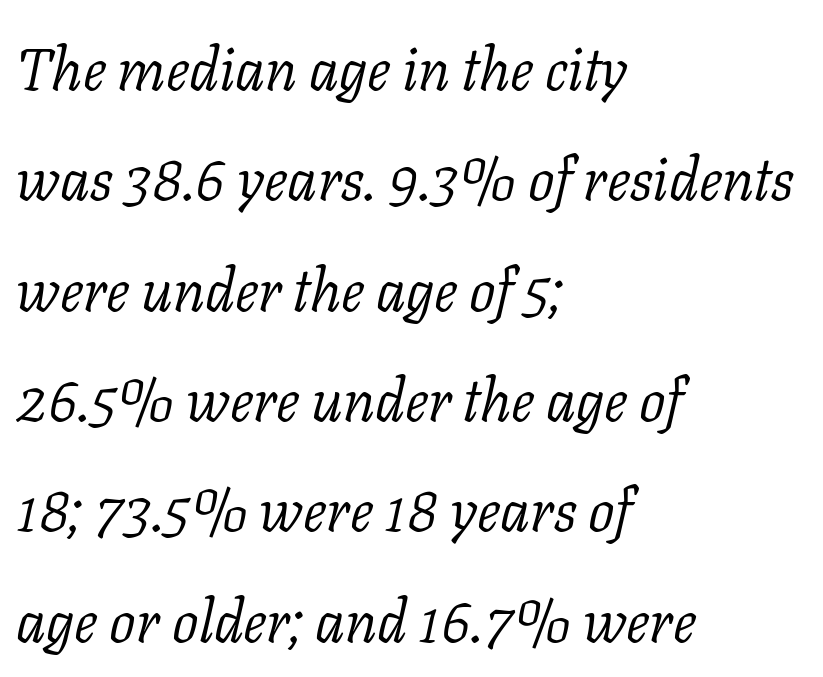
The image shows 59 px light serif type, italic (leaning right); set left-aligned, line spacing 1.87x, normal letter spacing, not underlined; low stroke contrast and a medium x-height.
